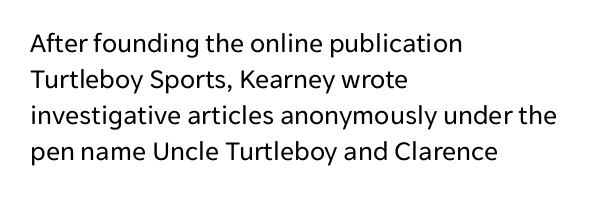
The image shows 28 px regular-weight sans-serif type, upright; set left-aligned, normal line spacing (1.29x), normal letter spacing, not underlined; low stroke contrast and a medium x-height.
